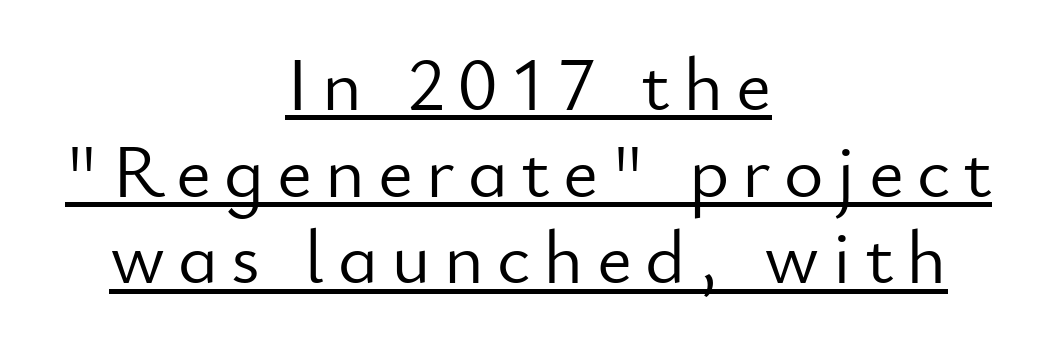
{"serif": "no", "italic": "no", "bold": "no", "weight": "light", "width": "normal", "stroke_contrast": "low", "x_height": "small", "monospaced": "no", "underline": "yes", "align": "center", "line_spacing": "tight", "line_spacing_ratio": 1.14, "glyph_px": 76}
